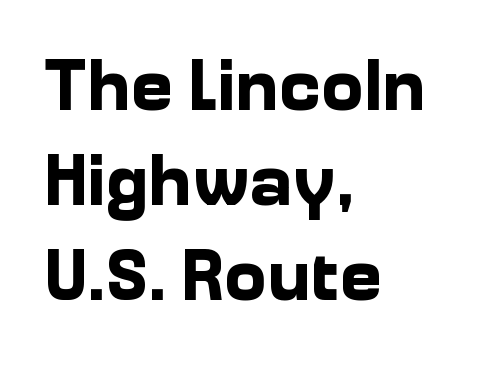
These lines are rendered in a variable-pitch font. Weight check: bold — yes, fully. Style check: upright. The font family rendered here belongs to the sans-serif group. The rows are spaced the way most documents space them. In terms of letterspacing, this is plain default setting.
